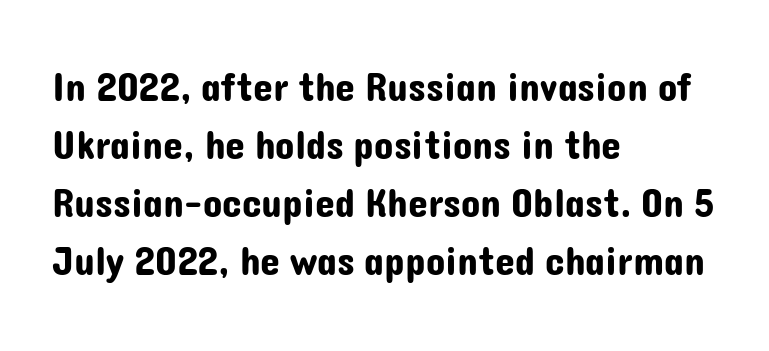
Each word holds together tightly as a unit, with standard inter-letter gaps. The face used here is a sans, in the tradition of grotesques and geometrics. Think of a printed novel: that variable character pitch is what you see here. The space directly below the letters is spotless. Every stem runs plumb, perpendicular to the baseline. Summary of vertical rhythm: regular, with standard interline spacing.
